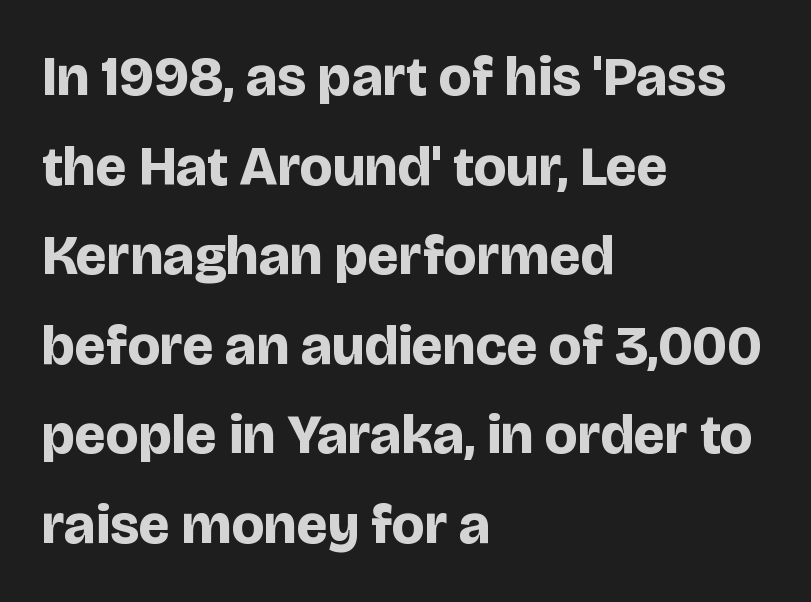
How are the letters spaced? Ordinarily, with no added tracking. Letterform terminals end flat and unadorned throughout the passage. Think of a printed novel: that variable character pitch is what you see here. Quick note: underline off.
